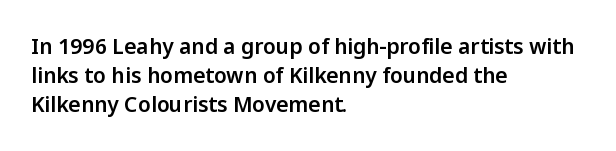
{"italic": "no", "underline": "no", "align": "left", "line_spacing": "normal", "line_spacing_ratio": 1.39, "letter_spacing": "normal", "letter_spacing_em": 0.0, "glyph_px": 21}
